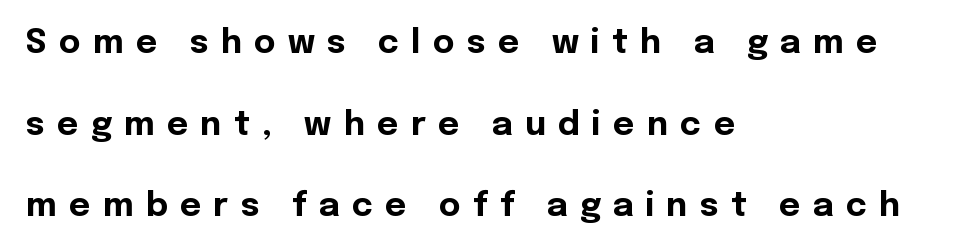
The image shows 33 px bold sans-serif type, upright; set left-aligned, loose line spacing (2.47x), unusually wide letter spacing (+0.37 em), not underlined; a medium x-height.
